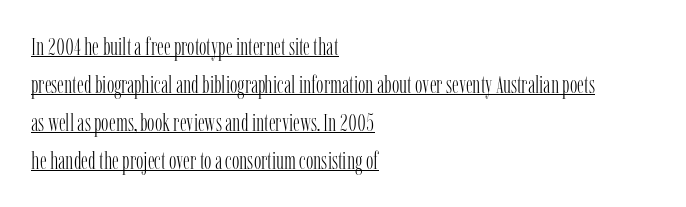
Vertical stems look standard width or narrower in stroke. Every word sits above its own underline. The letters sit at their default tracking, neither squeezed nor spread. Do the letters lean? They stand straight.
